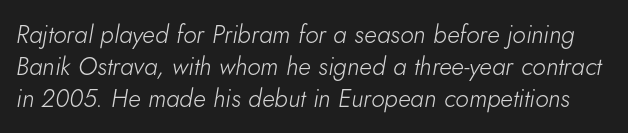
{"italic": "yes", "lean": "right", "slant_degrees": 5, "bold": "no", "underline": "no", "line_spacing": "normal", "line_spacing_ratio": 1.28, "letter_spacing": "normal", "letter_spacing_em": 0.0, "glyph_px": 25}
